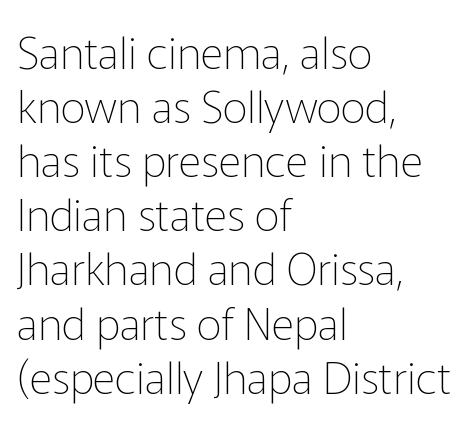
{"serif": "no", "italic": "no", "bold": "no", "weight": "thin", "width": "normal", "stroke_contrast": "low", "x_height": "medium", "monospaced": "no", "underline": "no", "align": "left", "line_spacing_ratio": 1.23, "letter_spacing": "normal", "letter_spacing_em": 0.0, "glyph_px": 44}
